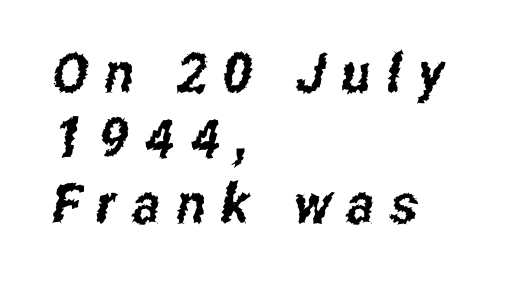
The paragraph has a hard left edge and a soft right edge. This sample uses a sans-serif face. Underline: absent. You could only call the tracking loose — the letters float apart. The passage shown is typed in a proportional face where columns would drift.
